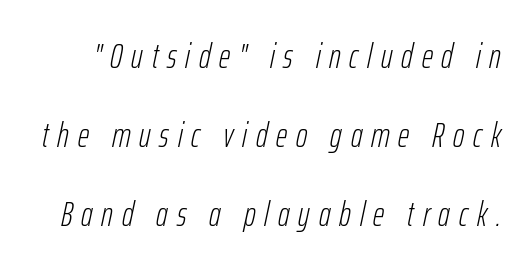
The horizontal fit of the characters is loose and conspicuously gappy. Lines of text with bare space underneath. You could fit nearly another row in the gap between these rows. Weight class: somewhere from thin through regular.
